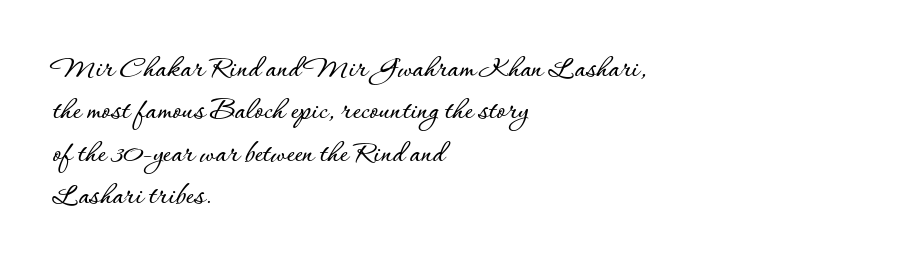
{"width": "normal", "stroke_contrast": "low", "x_height": "small", "monospaced": "no", "underline": "no", "align": "left", "line_spacing": "normal", "line_spacing_ratio": 1.37, "letter_spacing": "normal", "letter_spacing_em": 0.0, "glyph_px": 31}
